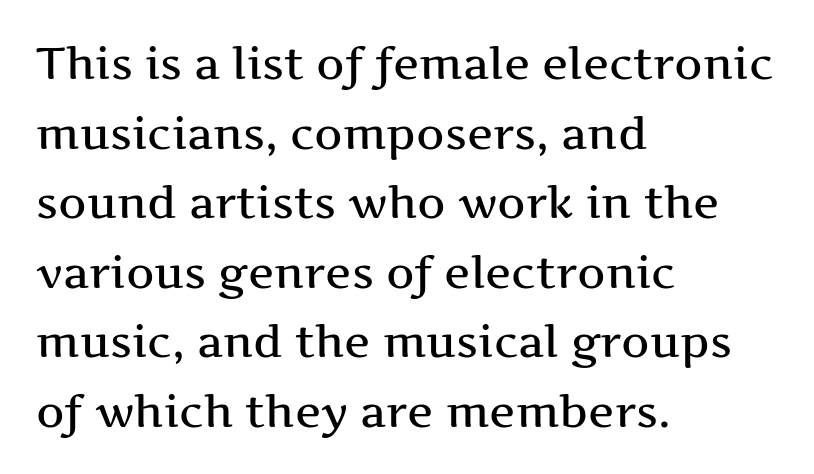
Interline gaps are of average width in this sample. Look at the bottom of the vertical strokes: they flare into serifs here. Does the copy run flush right? No — it runs flush left. Style check: upright. Check under the words: just untouched page.
